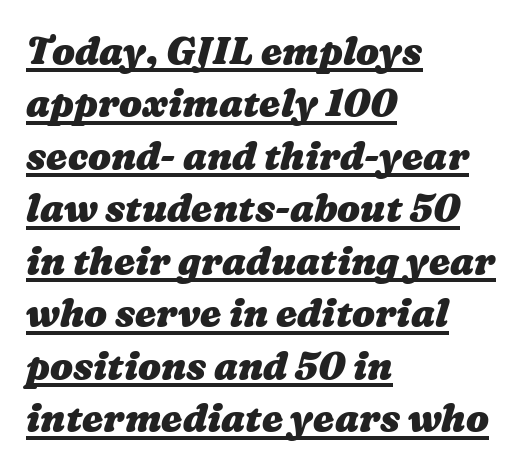
The rendering uses natural spacing where letterforms have individual widths. Reading down the block, your eye returns to a fixed left position each line. These words are printed bold, with thick strokes throughout. Between one letter and the next there's only the usual sliver of space. The words here are underlined.
